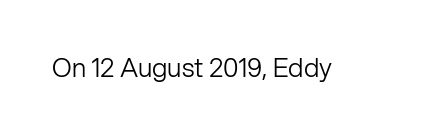
Q: Is the text bold? A: No.
Q: Is the text italic (slanted)? A: No, it is upright.
Q: Is the text underlined? A: No.
Q: Is the spacing between letters normal or unusually wide? A: Normal.
